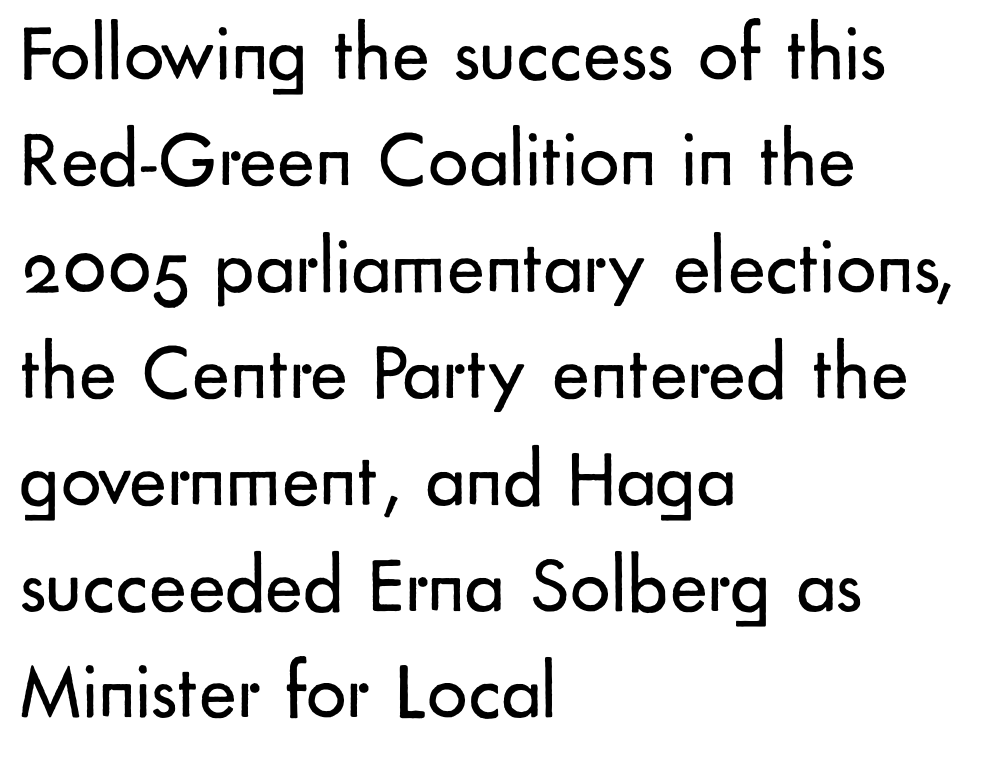
Q: Is the text bold? A: No.
Q: Is the text italic (slanted)? A: No, it is upright.
Q: Is the typeface a serif or a sans-serif typeface? A: Sans-serif.
Q: Is the text underlined? A: No.
Q: How is the paragraph aligned? A: Left-aligned.
Q: Is the spacing between letters normal or unusually wide? A: Normal.
Q: Is the spacing between lines tight, normal or loose? A: Normal.
Q: Width (condensed, normal, or wide)? A: Normal.
Q: Stroke contrast? A: Low.
Q: x-height? A: Small.
Q: Monospaced? A: No.
